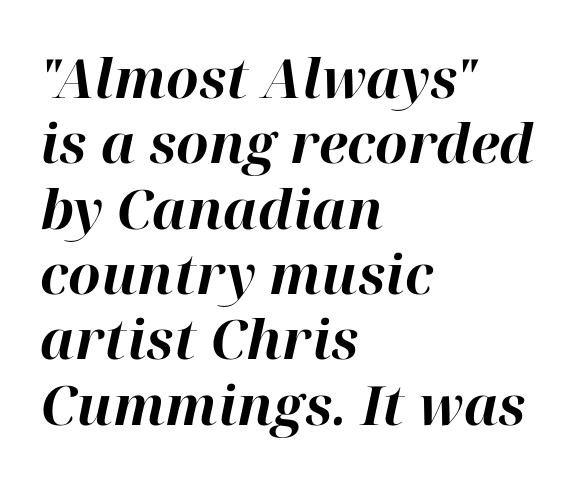
Character widths vary here, with narrow letters taking less room than wide ones. Tall strokes in this sample are angled rather than plumb. Honestly, there is no underline to notice here at all. Caption: multi-line text, flush left, ragged right. The characters look thick and weighty, a clear bold. The line texture is even and compact thanks to regular tracking.
